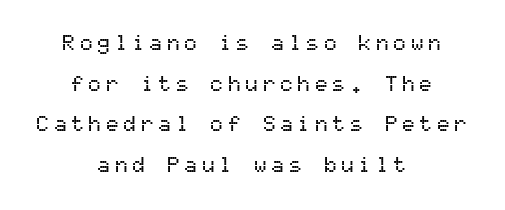
Q: Is the text italic (slanted)? A: No, it is upright.
Q: Is the text underlined? A: No.
Q: How is the paragraph aligned? A: Centered.
Q: Is the spacing between letters normal or unusually wide? A: Unusually wide.
Q: Is the spacing between lines tight, normal or loose? A: Loose.
